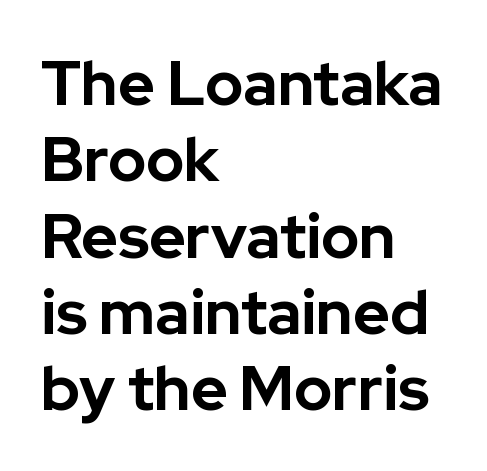
The image shows 62 px bold sans-serif type, upright; set left-aligned, line spacing 1.23x, normal letter spacing, not underlined; low stroke contrast and a medium x-height.
